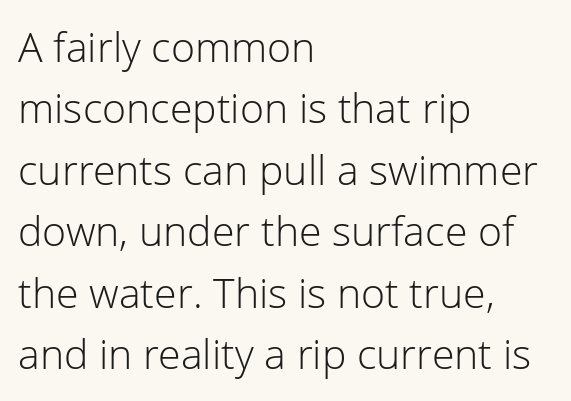
Q: Is the text bold? A: No.
Q: Is the text italic (slanted)? A: No, it is upright.
Q: Is the typeface a serif or a sans-serif typeface? A: Sans-serif.
Q: Is the text underlined? A: No.
Q: How is the paragraph aligned? A: Left-aligned.
Q: Is the spacing between letters normal or unusually wide? A: Normal.
Q: Is the spacing between lines tight, normal or loose? A: Normal.
Q: Width (condensed, normal, or wide)? A: Normal.
Q: Stroke contrast? A: Low.
Q: x-height? A: Medium.
Q: Monospaced? A: No.
